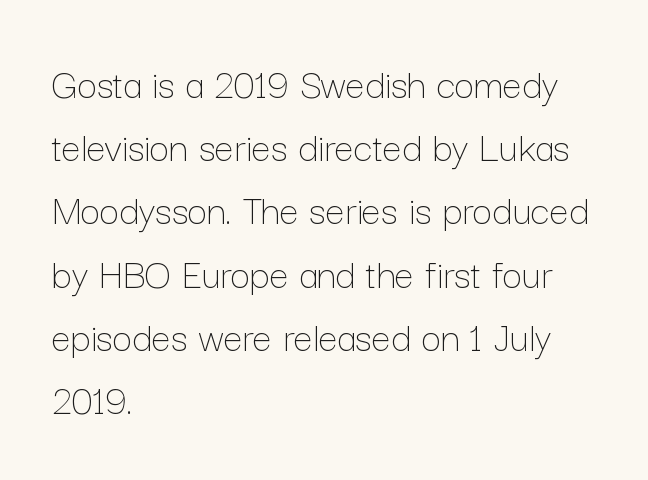
{"italic": "no", "bold": "no", "weight": "thin", "width": "normal", "stroke_contrast": "low", "x_height": "medium", "monospaced": "no", "underline": "no", "align": "left", "line_spacing": "normal", "line_spacing_ratio": 1.47, "letter_spacing": "normal", "letter_spacing_em": 0.0, "glyph_px": 43}
